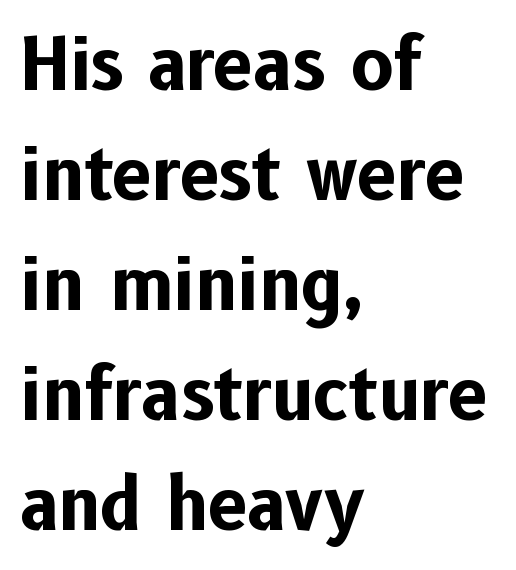
{"serif": "no", "italic": "no", "bold": "yes", "weight": "bold", "width": "normal", "stroke_contrast": "low", "x_height": "medium", "monospaced": "no", "underline": "no", "align": "left", "line_spacing": "normal", "line_spacing_ratio": 1.55, "letter_spacing": "normal", "letter_spacing_em": 0.0, "glyph_px": 71}
